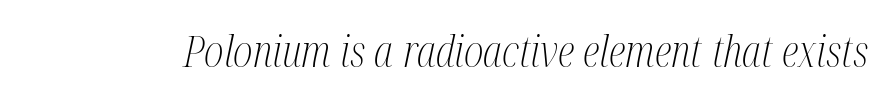
The image shows 43 px light, condensed serif type, italic (leaning right); set normal letter spacing, not underlined; medium stroke contrast and a medium x-height.
